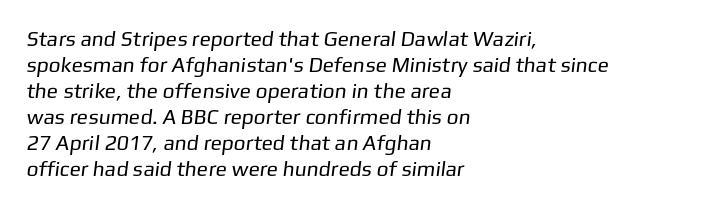
One-word summary of the alignment: left. Spacing between characters is what you'd get straight out of the box. A bare baseline throughout the passage. The weight would be labelled regular, book, light, or lighter still.
